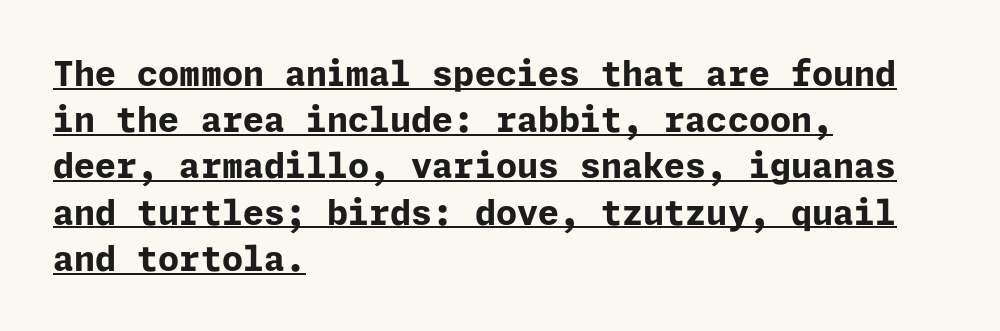
The image shows 34 px bold sans-serif type, upright; set left-aligned, normal line spacing (1.36x), normal letter spacing, underlined; low stroke contrast and a medium x-height.
